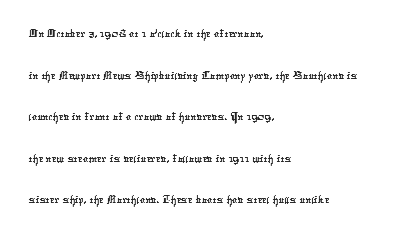
The image shows 27 px text type; set left-aligned, normal line spacing (1.54x), normal letter spacing, not underlined.
